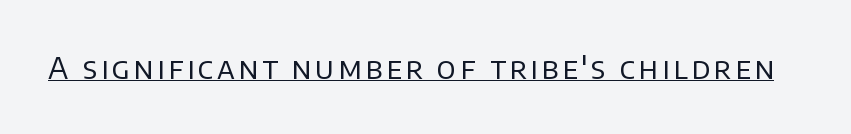
{"serif": "no", "italic": "no", "bold": "no", "weight": "regular", "width": "normal", "stroke_contrast": "low", "x_height": "large", "monospaced": "no", "underline": "yes", "glyph_px": 30}
